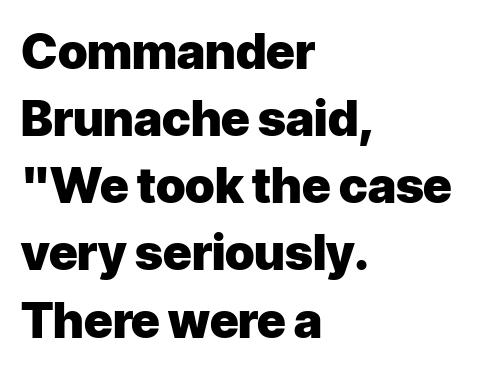
Q: Is the text bold? A: Yes.
Q: Is the text italic (slanted)? A: No, it is upright.
Q: Is the typeface a serif or a sans-serif typeface? A: Sans-serif.
Q: Is the text underlined? A: No.
Q: How is the paragraph aligned? A: Left-aligned.
Q: Is the spacing between letters normal or unusually wide? A: Normal.
Q: Is the spacing between lines tight, normal or loose? A: Normal.
Q: Width (condensed, normal, or wide)? A: Normal.
Q: Stroke contrast? A: Low.
Q: x-height? A: Medium.
Q: Monospaced? A: No.
